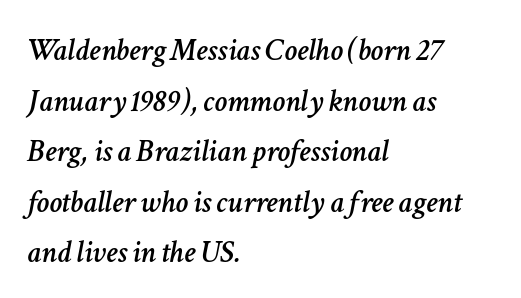
The image shows 32 px text type, italic (leaning right); set left-aligned, normal line spacing (1.58x), normal letter spacing, not underlined; low stroke contrast and a medium x-height.
